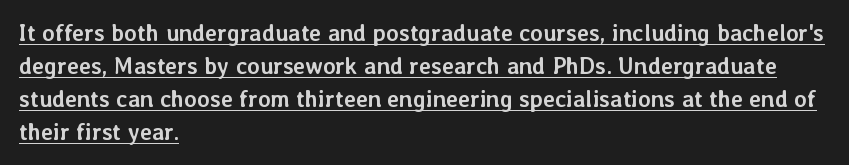
The horizontal fit of the characters is conventional and even. The lettering holds an erect, upright posture throughout. Is there an underline? Yes — a line sits under the letters. Leading matches the norm, producing a regular column.
